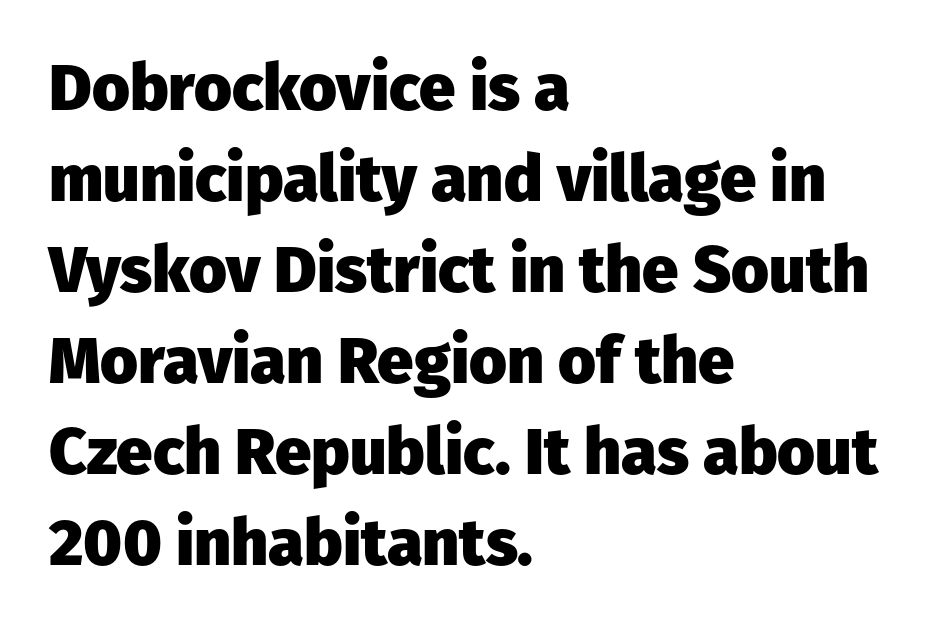
The image shows 65 px heavy sans-serif type, upright; set left-aligned, normal line spacing (1.4x), normal letter spacing, not underlined; low stroke contrast and a medium x-height.
